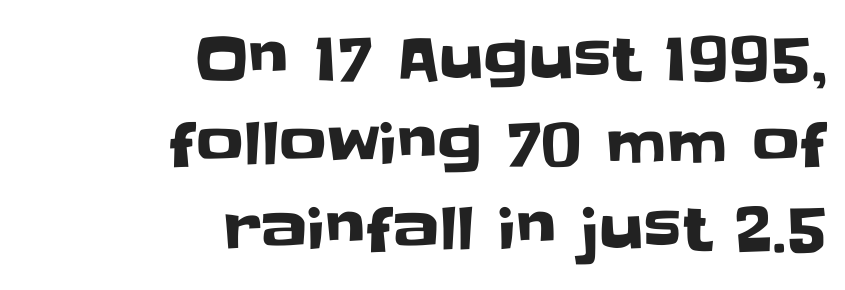
Vertical strokes here are truly vertical. Nobody drew a line under any word here. Notice how the passage keeps a crisp vertical edge on the right only. The typeface chosen for these lines omits serifs. Between one letter and the next there's only the usual sliver of space.
